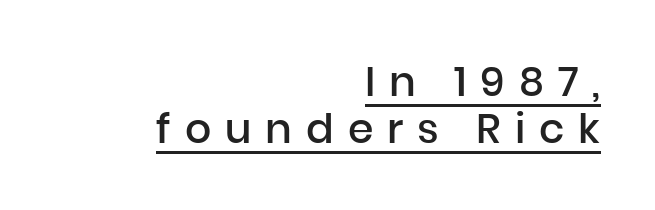
{"serif": "no", "italic": "no", "bold": "semi", "weight": "semibold", "width": "normal", "stroke_contrast": "low", "x_height": "medium", "monospaced": "no", "underline": "yes", "align": "right", "line_spacing": "tight", "line_spacing_ratio": 1.14, "letter_spacing": "wide", "letter_spacing_em": 0.34, "glyph_px": 41}
